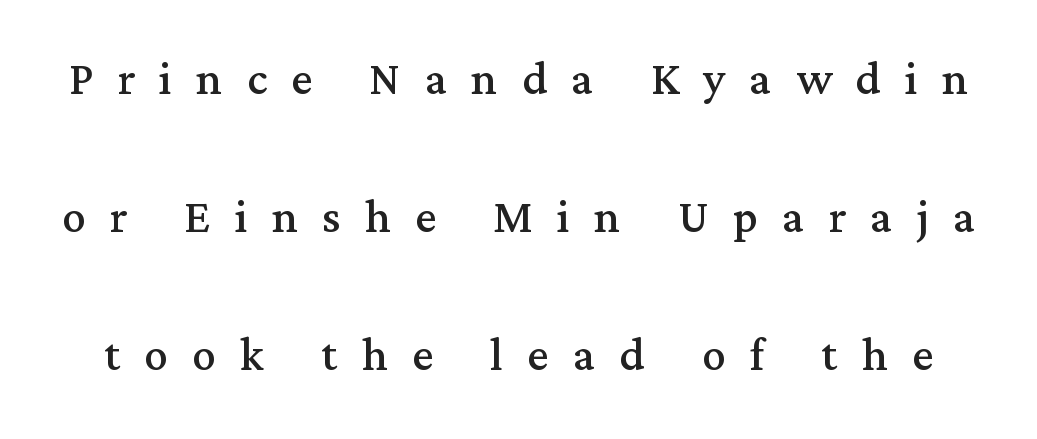
The image shows 59 px regular-weight serif type, upright; set loose line spacing (2.34x), unusually wide letter spacing (+0.41 em), not underlined; medium stroke contrast and a medium x-height.
